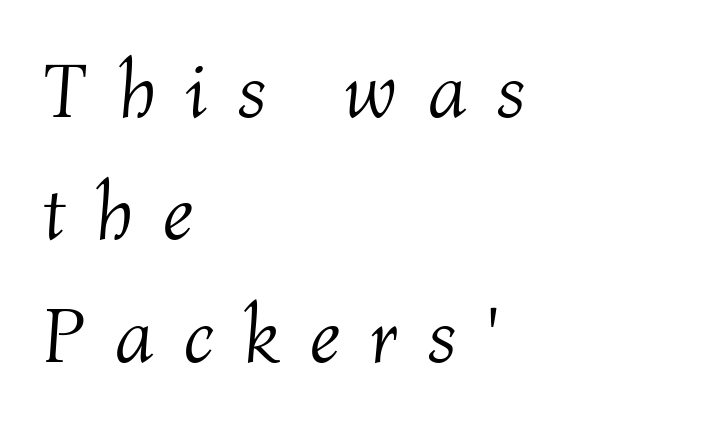
The passage shown is not bold in any degree. The ragged edge is on the right, which tells us the setting is flush left. A typesetter would call this heavily tracked-out type. The gap between lines stays unmarked. Varying glyph widths throughout — classic text-font behaviour.
